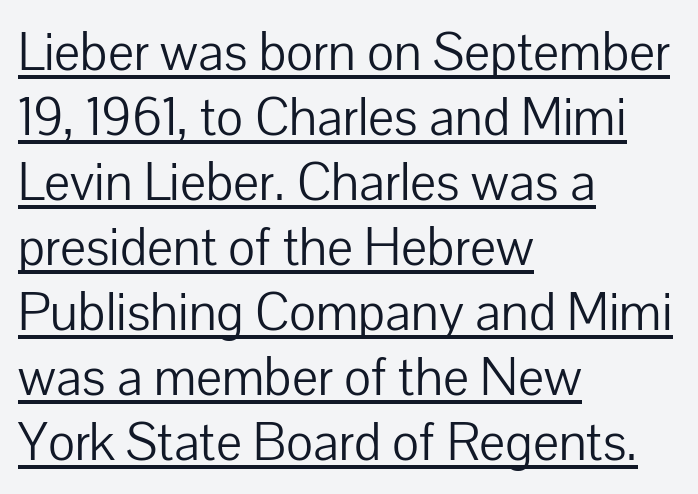
Stroke terminals: plain, sans-serif. Think of a printed novel: that variable character pitch is what you see here. Tracking here is standard; glyphs follow each other at the usual distance. Italic? Not at all — the glyphs are vertical. Reading down the block, your eye returns to a fixed left position each line.
